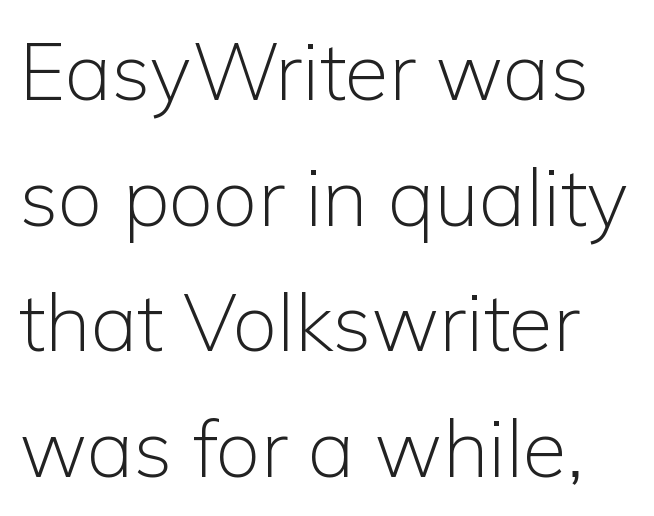
Check under the words: just untouched page. Quick note: not italic, upright. What stands out about the letter spacing? Nothing — it is the standard amount. Successive baselines arrive at the customary interval. The rendering shows plain stroke endings on the letterforms — a sans-serif design. This is not heavy type; no bold has been used.
